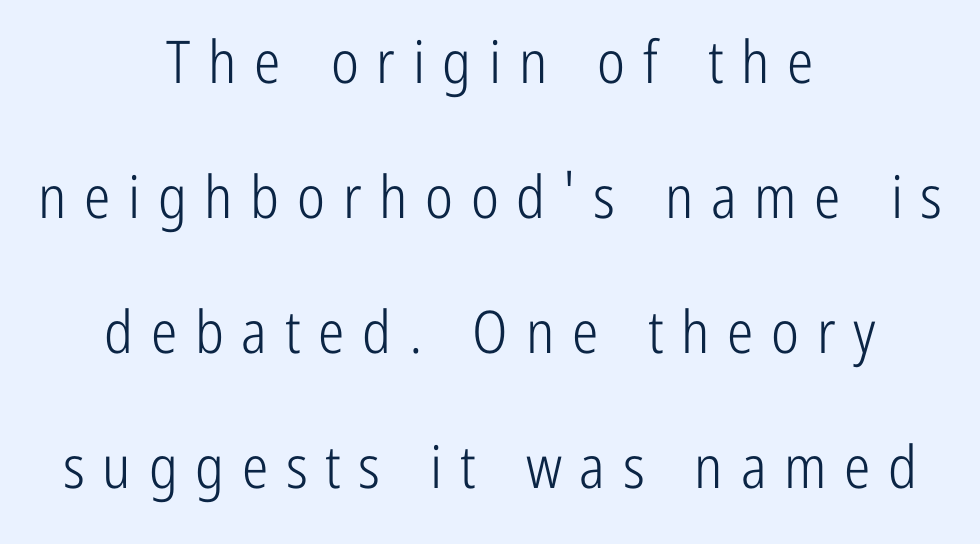
Q: Is the text bold? A: No.
Q: Is the text italic (slanted)? A: No, it is upright.
Q: Is the typeface a serif or a sans-serif typeface? A: Sans-serif.
Q: Is the text underlined? A: No.
Q: How is the paragraph aligned? A: Centered.
Q: Is the spacing between letters normal or unusually wide? A: Unusually wide.
Q: Is the spacing between lines tight, normal or loose? A: Loose.
Q: Width (condensed, normal, or wide)? A: Condensed.
Q: Stroke contrast? A: Low.
Q: x-height? A: Medium.
Q: Monospaced? A: No.
